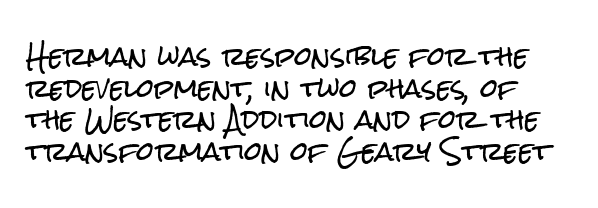
{"italic": "no", "underline": "no", "align": "left", "line_spacing": "normal", "line_spacing_ratio": 1.27, "letter_spacing": "normal", "letter_spacing_em": 0.0, "glyph_px": 25}
